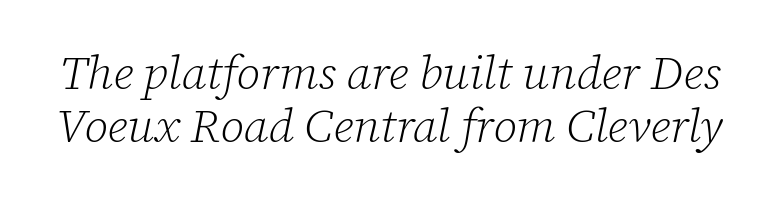
Q: Is the text bold? A: No.
Q: Is the text italic (slanted)? A: Yes, it leans right by about 12 degrees.
Q: Is the typeface a serif or a sans-serif typeface? A: Serif.
Q: Is the text underlined? A: No.
Q: Is the spacing between letters normal or unusually wide? A: Normal.
Q: Is the spacing between lines tight, normal or loose? A: Tight.
Q: Width (condensed, normal, or wide)? A: Normal.
Q: Stroke contrast? A: Low.
Q: x-height? A: Medium.
Q: Monospaced? A: No.
